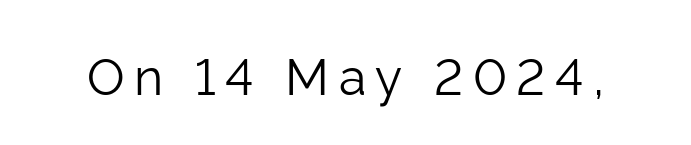
The image shows 50 px light sans-serif type, upright; set not underlined; low stroke contrast and a medium x-height.
